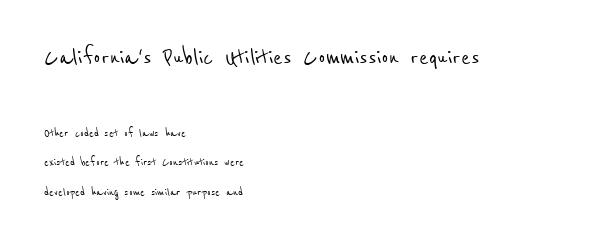
{"serif": "no", "width": "condensed", "stroke_contrast": "low", "x_height": "medium", "monospaced": "no", "underline": "no", "align": "left", "line_spacing": "loose", "line_spacing_ratio": 2.12, "letter_spacing": "normal", "letter_spacing_em": 0.0, "larger_block": "first", "size_ratio": 2.0, "glyph_px": 28}
